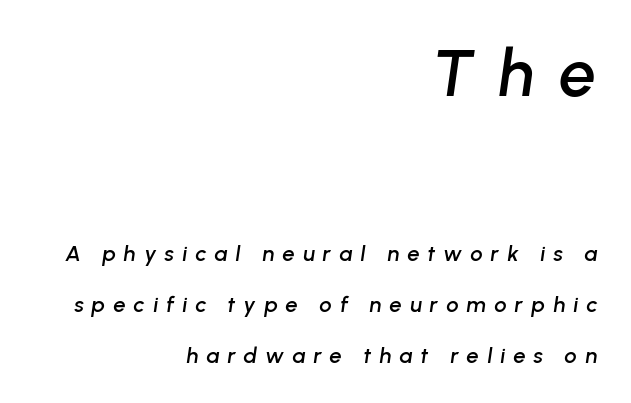
Observe the wide spacing: letters keep a clear distance from each other. This sample trades compactness for vertical openness between lines. The passage shown is typed in a proportional face where columns would drift. Type size steps down from the first block to the second.
